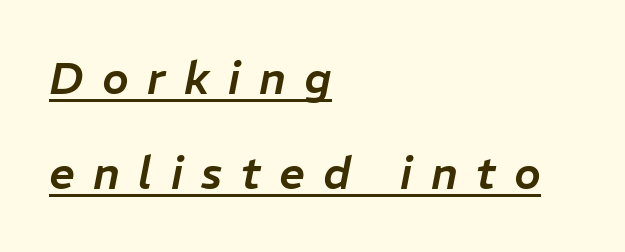
A typesetter would call this heavily tracked-out type. Think of a printed novel: that variable character pitch is what you see here. The lines in this sample share a left origin and differ only in where they stop. An italicized treatment has been applied to the whole sample. The typesetter has applied underlining to the passage shown. Rows of type keep a wide berth in the vertical direction.
